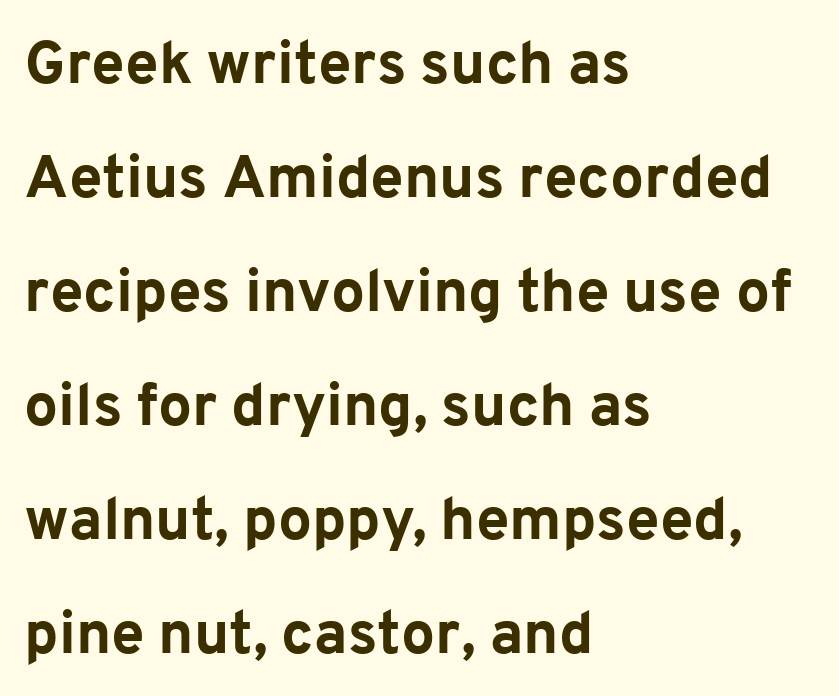
Rule under the text: the space is simply empty. The typesetter chose a ragged-right arrangement here. You can tell it's not italic because the verticals are truly vertical. Regarding leading, the lines here are spaced well apart. Notice how thick the strokes are: this is what a full bold looks like.
